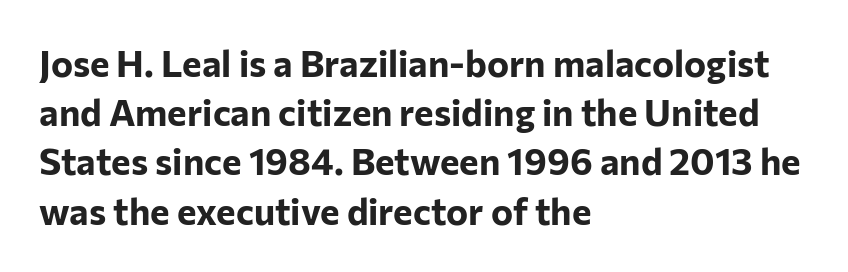
Q: Is the text bold? A: Yes.
Q: Is the text italic (slanted)? A: No, it is upright.
Q: Is the typeface a serif or a sans-serif typeface? A: Sans-serif.
Q: Is the text underlined? A: No.
Q: How is the paragraph aligned? A: Left-aligned.
Q: Is the spacing between letters normal or unusually wide? A: Normal.
Q: Is the spacing between lines tight, normal or loose? A: Normal.
Q: Width (condensed, normal, or wide)? A: Normal.
Q: Stroke contrast? A: Low.
Q: x-height? A: Medium.
Q: Monospaced? A: No.
